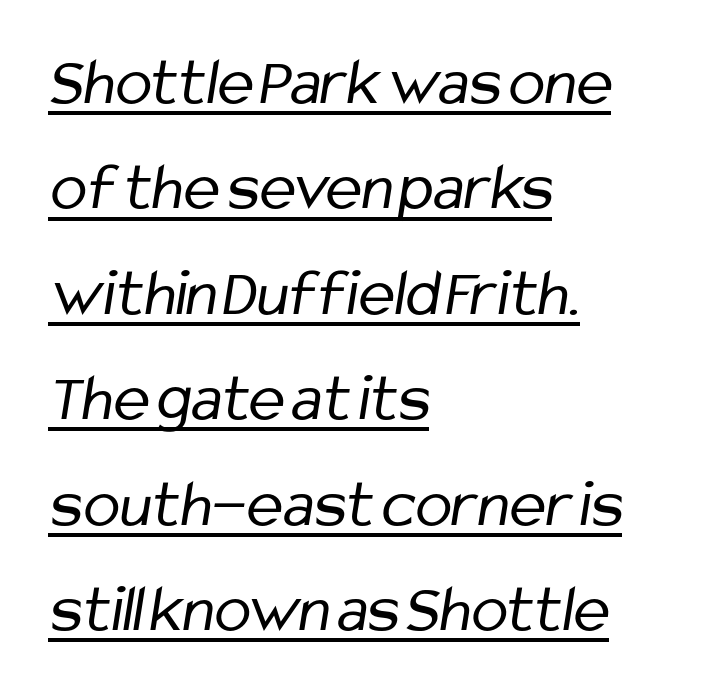
{"serif": "no", "bold": "no", "weight": "regular", "width": "condensed", "stroke_contrast": "low", "x_height": "medium", "monospaced": "no", "underline": "yes", "align": "left", "line_spacing": "normal", "line_spacing_ratio": 1.55, "letter_spacing": "normal", "letter_spacing_em": 0.0, "glyph_px": 68}
